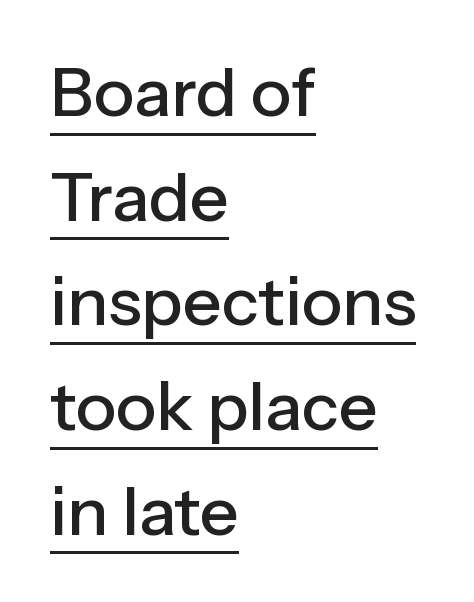
Short note: letters normally spaced. Which margin do the lines hug? The left one — the right edge is uneven. In designer terms, the underline attribute is active on this setting. These lines are rendered in a variable-pitch font.
